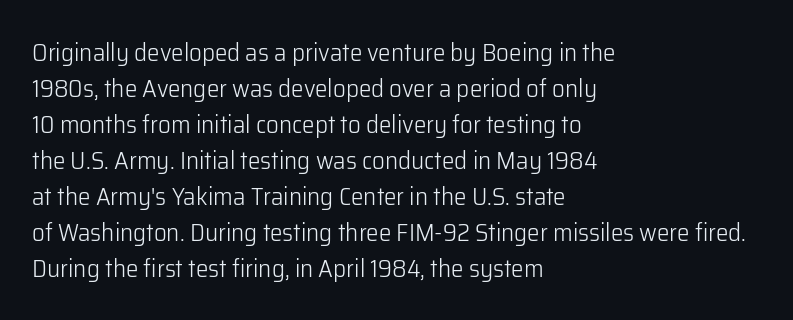
The image shows 25 px text type, upright; set left-aligned, normal line spacing (1.44x), normal letter spacing, not underlined.
